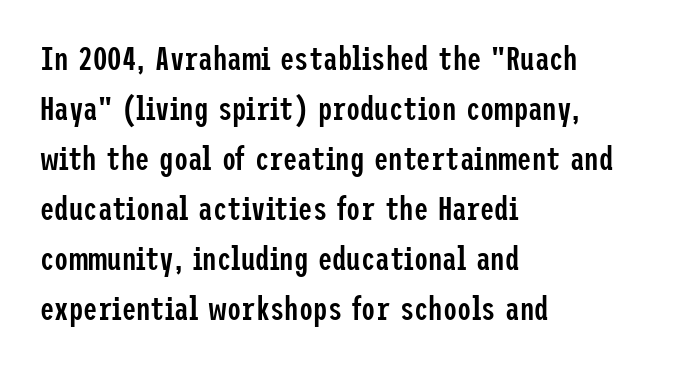
A normal amount of white space separates one row of letters from the next. Weight check: semibold — heavier than regular, not quite bold. This sample uses a sans-serif face. Tracking value appears to be zero — textbook default spacing.
